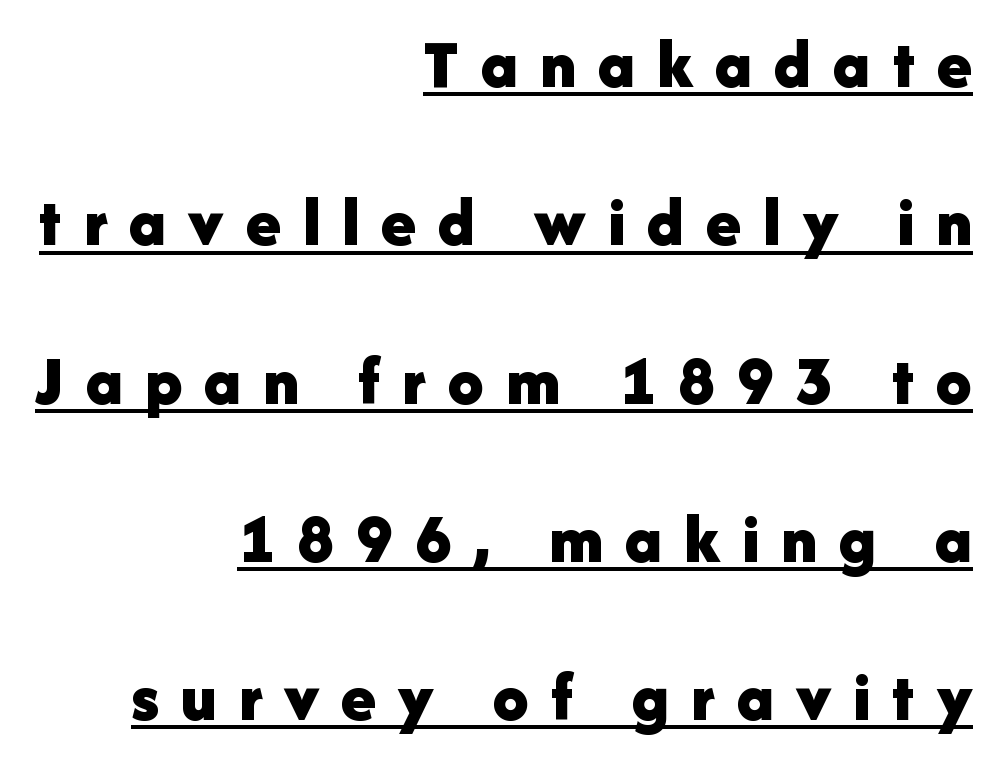
Q: Is the text bold? A: Yes.
Q: Is the text italic (slanted)? A: No, it is upright.
Q: Is the typeface a serif or a sans-serif typeface? A: Sans-serif.
Q: Is the text underlined? A: Yes.
Q: How is the paragraph aligned? A: Right-aligned.
Q: Is the spacing between letters normal or unusually wide? A: Unusually wide.
Q: Is the spacing between lines tight, normal or loose? A: Loose.
Q: Width (condensed, normal, or wide)? A: Normal.
Q: Stroke contrast? A: Low.
Q: x-height? A: Medium.
Q: Monospaced? A: No.
